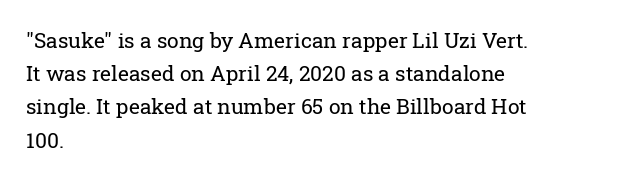
Q: Is the text bold? A: No.
Q: Is the text italic (slanted)? A: No, it is upright.
Q: Is the text underlined? A: No.
Q: How is the paragraph aligned? A: Left-aligned.
Q: Is the spacing between letters normal or unusually wide? A: Normal.
Q: Is the spacing between lines tight, normal or loose? A: Normal.
